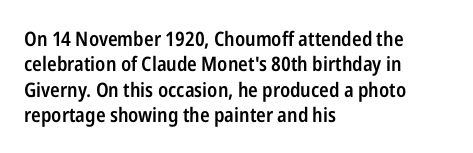
{"italic": "no", "bold": "semi", "underline": "no", "align": "left", "line_spacing": "normal", "line_spacing_ratio": 1.27, "letter_spacing": "normal", "letter_spacing_em": 0.0, "glyph_px": 20}
